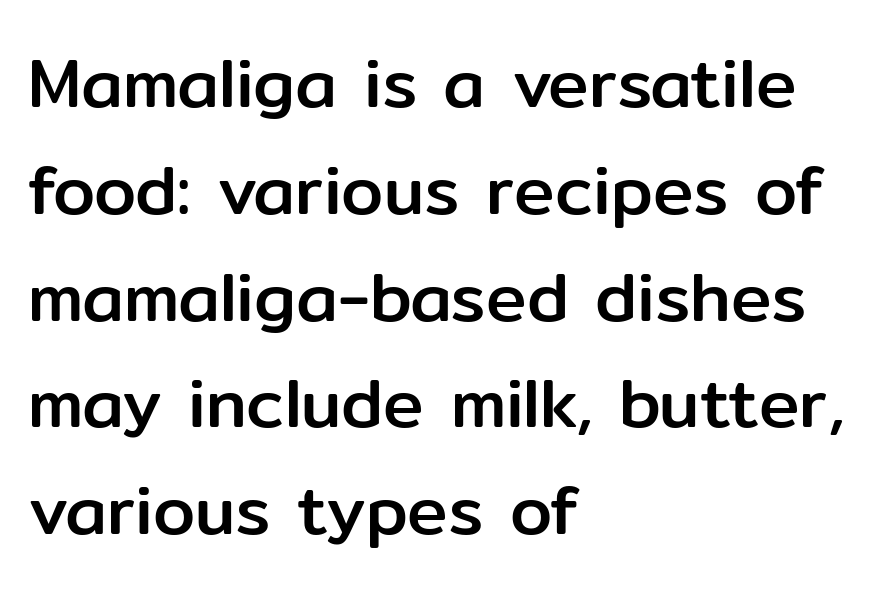
The image shows 68 px sans-serif type, upright; set left-aligned, normal line spacing (1.57x), normal letter spacing, not underlined; low stroke contrast and a medium x-height.
